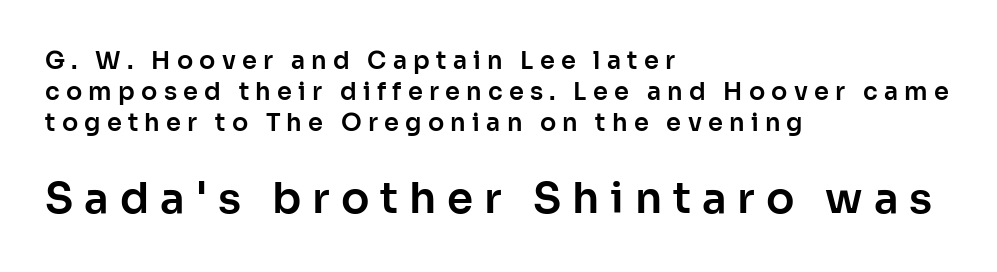
Horizontally, the lines are justified to the leading edge only. The passage shown stacks its lines at a standard gap. Is this a fixed-width face? No — the glyphs have proportional, varying widths. Plain, unruled lines of type. The composition opens small and finishes big. Spacing between characters has been opened up far beyond the box default.
